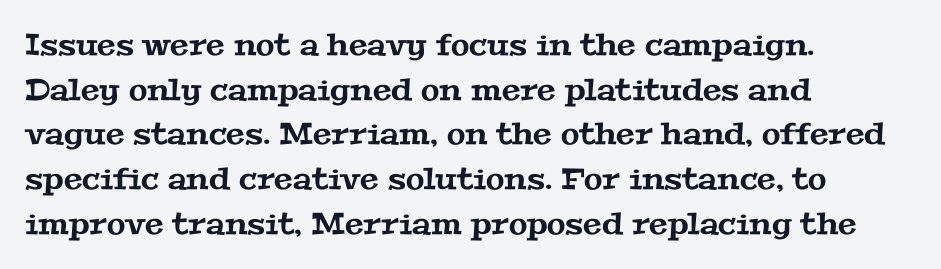
{"serif": "yes", "width": "wide", "stroke_contrast": "medium", "x_height": "medium", "monospaced": "no", "underline": "no", "align": "left", "line_spacing": "normal", "line_spacing_ratio": 1.49, "letter_spacing": "normal", "letter_spacing_em": 0.0, "glyph_px": 30}
